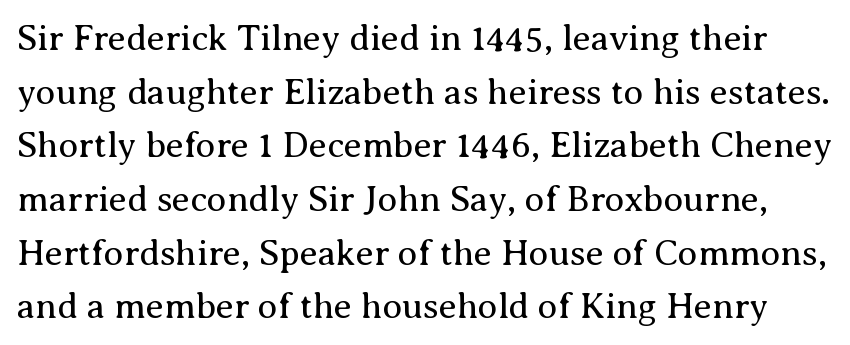
The image shows 36 px regular-weight serif type, upright; set normal line spacing (1.49x), normal letter spacing, not underlined; medium stroke contrast and a medium x-height.
